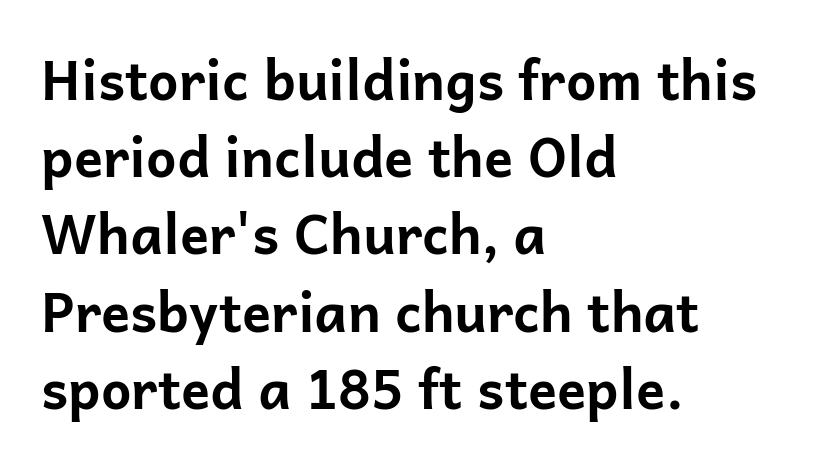
To sum up the face: it is a sans, with no serifs. Leftover space on each line is placed entirely after the last word. Notice how descenders clear the ascenders below comfortably — that's standard leading. The lettering holds an erect, upright posture throughout. The characters look thick and weighty, a clear bold.
